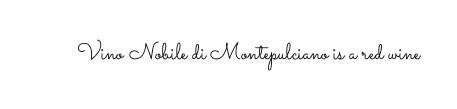
Q: Is the text bold? A: No.
Q: Is the text italic (slanted)? A: Yes.
Q: Is the text underlined? A: No.
Q: Is the spacing between letters normal or unusually wide? A: Normal.
